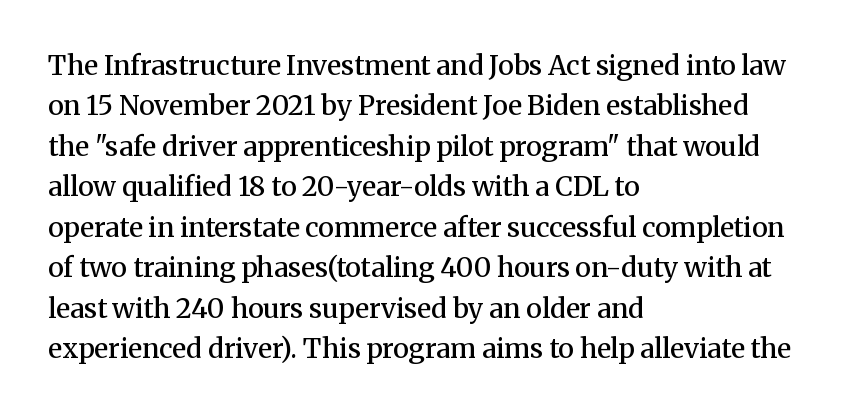
Q: Is the text bold? A: Semi-bold.
Q: Is the text italic (slanted)? A: No, it is upright.
Q: Is the text underlined? A: No.
Q: How is the paragraph aligned? A: Left-aligned.
Q: Is the spacing between letters normal or unusually wide? A: Normal.
Q: Is the spacing between lines tight, normal or loose? A: Normal.
